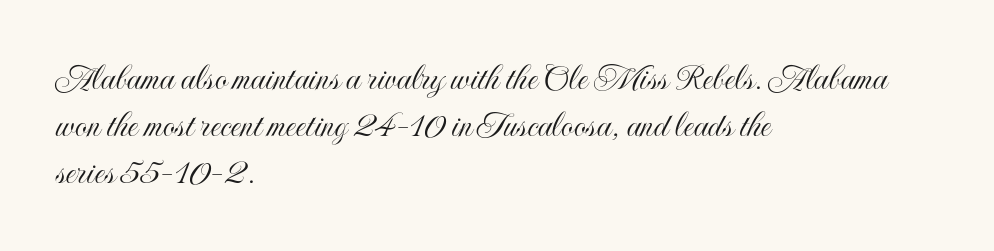
The image shows 39 px condensed type; set left-aligned, line spacing 1.21x, normal letter spacing, not underlined; a small x-height.
